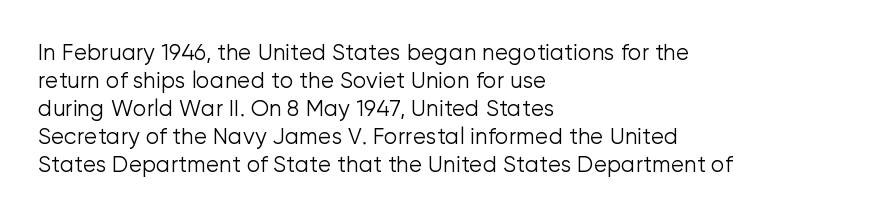
No extra ink here — the face is not bold. Students, observe: this is what conventionally led text looks like. Visually the block forms a straight wall on the left and a jagged coastline on the right. Clear beneath every line of the passage.
